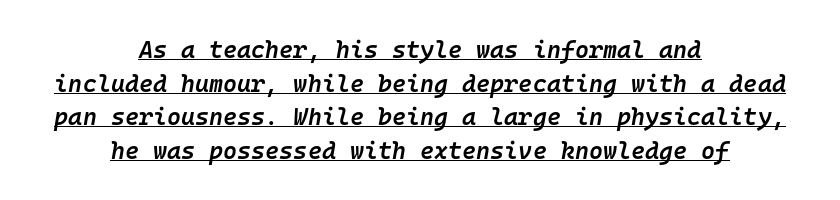
Q: Is the text bold? A: Semi-bold.
Q: Is the text italic (slanted)? A: Yes, it leans right by about 10 degrees.
Q: Is the text underlined? A: Yes.
Q: How is the paragraph aligned? A: Centered.
Q: Is the spacing between letters normal or unusually wide? A: Normal.
Q: Is the spacing between lines tight, normal or loose? A: Normal.
